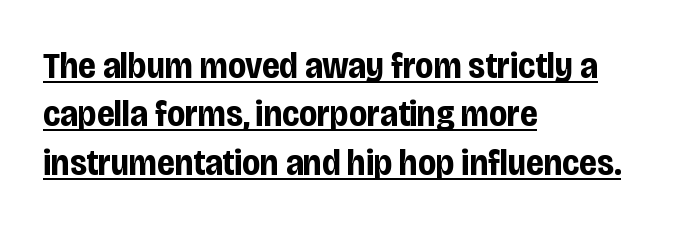
Q: Is the text bold? A: Yes.
Q: Is the text italic (slanted)? A: No, it is upright.
Q: Is the typeface a serif or a sans-serif typeface? A: Sans-serif.
Q: Is the text underlined? A: Yes.
Q: How is the paragraph aligned? A: Left-aligned.
Q: Is the spacing between letters normal or unusually wide? A: Normal.
Q: Is the spacing between lines tight, normal or loose? A: Normal.
Q: Width (condensed, normal, or wide)? A: Condensed.
Q: Stroke contrast? A: Low.
Q: x-height? A: Large.
Q: Monospaced? A: No.
